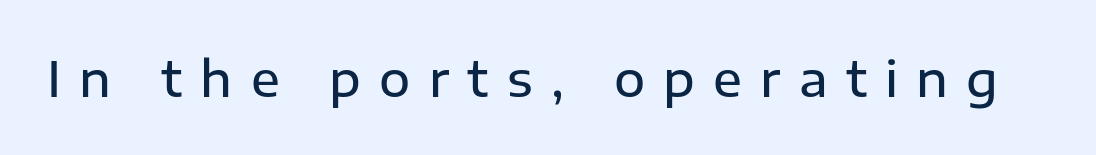
The image shows 48 px semibold sans-serif type, upright; set unusually wide letter spacing (+0.38 em), not underlined; low stroke contrast and a medium x-height.
